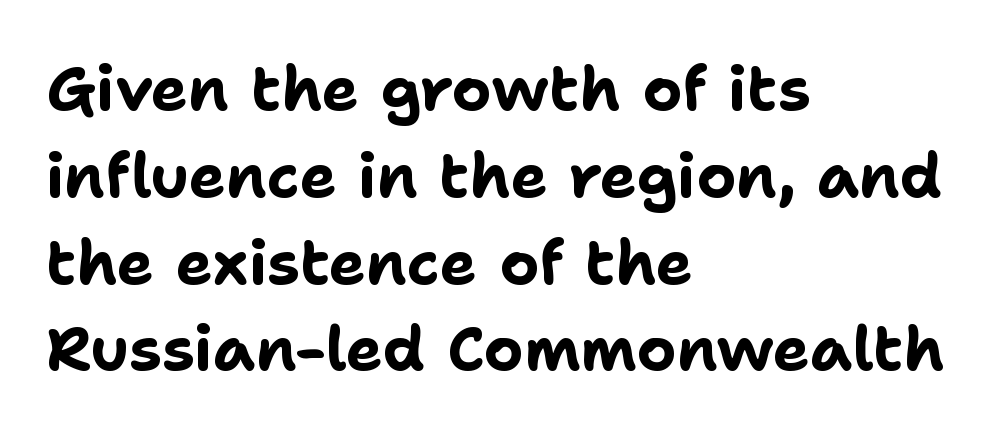
The image shows 62 px bold sans-serif type, upright; set left-aligned, normal line spacing (1.4x), normal letter spacing, not underlined; low stroke contrast and a medium x-height.
